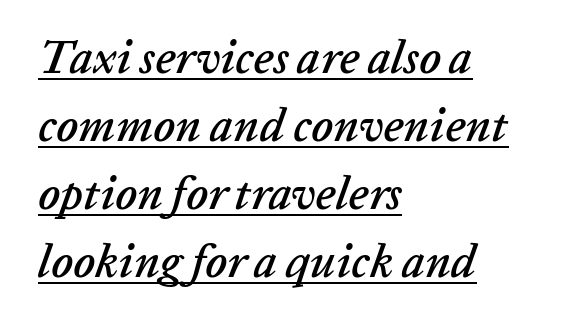
Q: Is the text italic (slanted)? A: Yes, it leans right by about 20 degrees.
Q: Is the text underlined? A: Yes.
Q: How is the paragraph aligned? A: Left-aligned.
Q: Is the spacing between letters normal or unusually wide? A: Normal.
Q: Is the spacing between lines tight, normal or loose? A: Normal.
Q: Width (condensed, normal, or wide)? A: Normal.
Q: Stroke contrast? A: Low.
Q: x-height? A: Medium.
Q: Monospaced? A: No.
